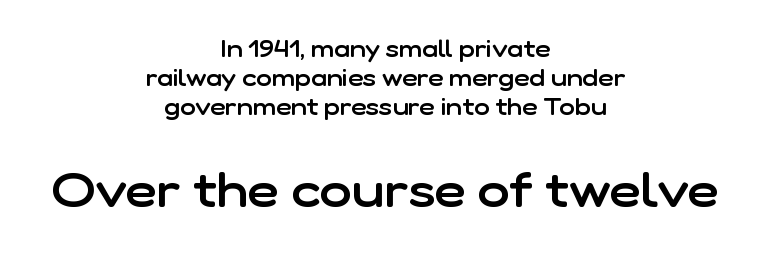
The image shows 49 px semibold sans-serif type, upright; set centered, line spacing 1.21x, normal letter spacing, not underlined; the second (bottom) block is 2.04x larger; low stroke contrast and a medium x-height.
